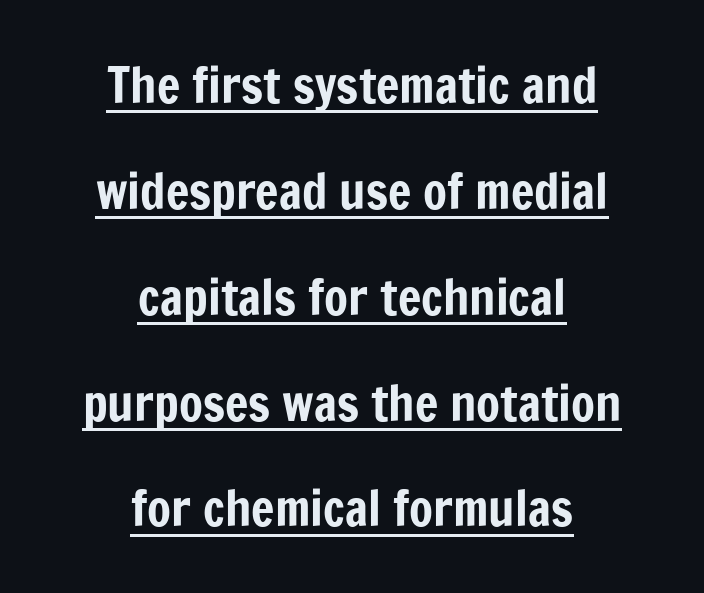
{"serif": "no", "italic": "no", "width": "condensed", "stroke_contrast": "low", "x_height": "medium", "monospaced": "no", "underline": "yes", "align": "center", "line_spacing": "loose", "line_spacing_ratio": 2.16, "letter_spacing": "normal", "letter_spacing_em": 0.0, "glyph_px": 49}
